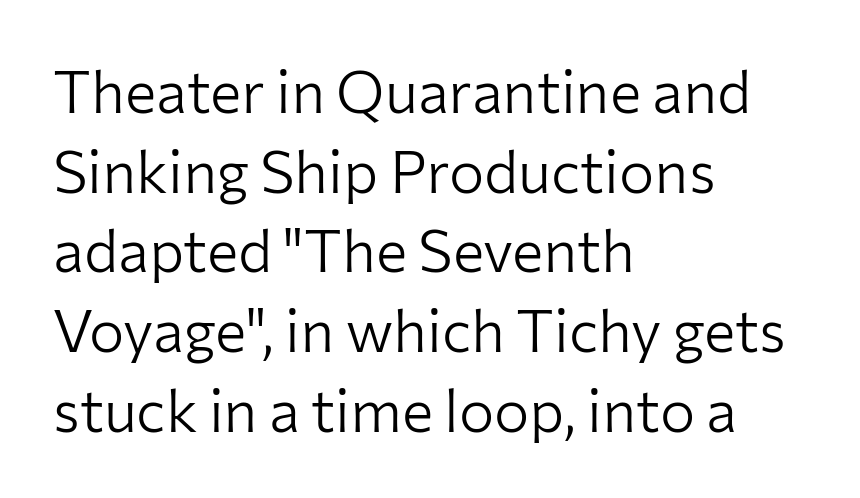
Q: Is the text bold? A: No.
Q: Is the text italic (slanted)? A: No, it is upright.
Q: Is the typeface a serif or a sans-serif typeface? A: Sans-serif.
Q: Is the text underlined? A: No.
Q: How is the paragraph aligned? A: Left-aligned.
Q: Is the spacing between letters normal or unusually wide? A: Normal.
Q: Is the spacing between lines tight, normal or loose? A: Normal.
Q: Width (condensed, normal, or wide)? A: Normal.
Q: Stroke contrast? A: Low.
Q: x-height? A: Medium.
Q: Monospaced? A: No.
